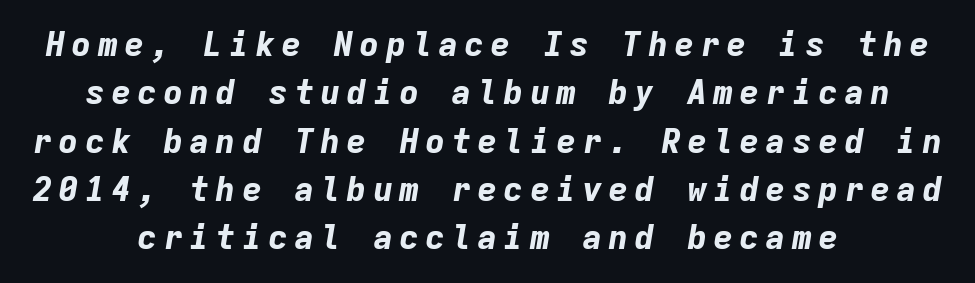
Q: Is the text bold? A: Yes.
Q: Is the text italic (slanted)? A: Yes, it leans right by about 9 degrees.
Q: Is the text underlined? A: No.
Q: How is the paragraph aligned? A: Centered.
Q: Is the spacing between lines tight, normal or loose? A: Normal.
Q: Width (condensed, normal, or wide)? A: Normal.
Q: Stroke contrast? A: Low.
Q: x-height? A: Medium.
Q: Monospaced? A: Yes.
